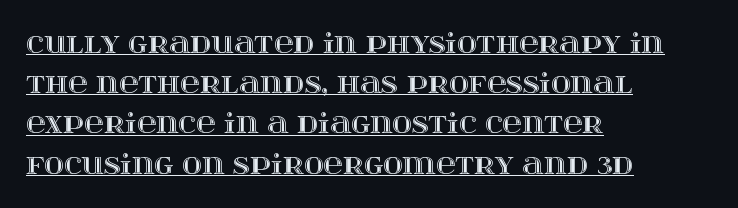
Q: Is the text italic (slanted)? A: No, it is upright.
Q: Is the text underlined? A: Yes.
Q: How is the paragraph aligned? A: Left-aligned.
Q: Is the spacing between letters normal or unusually wide? A: Normal.
Q: Is the spacing between lines tight, normal or loose? A: Normal.
